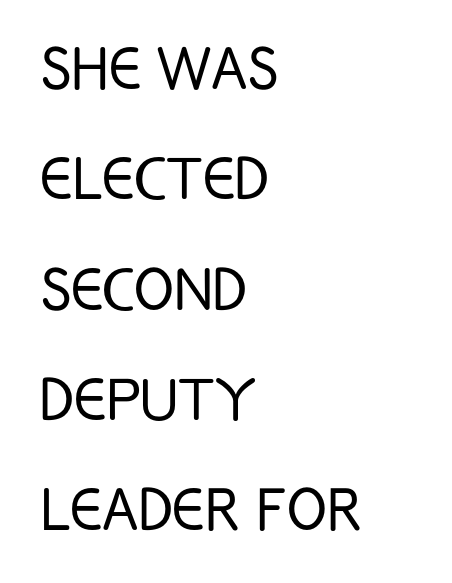
{"serif": "no", "italic": "no", "bold": "no", "weight": "light", "width": "condensed", "stroke_contrast": "low", "x_height": "large", "monospaced": "no", "underline": "no", "align": "left", "line_spacing": "normal", "line_spacing_ratio": 1.49, "letter_spacing": "normal", "letter_spacing_em": 0.0, "glyph_px": 74}
